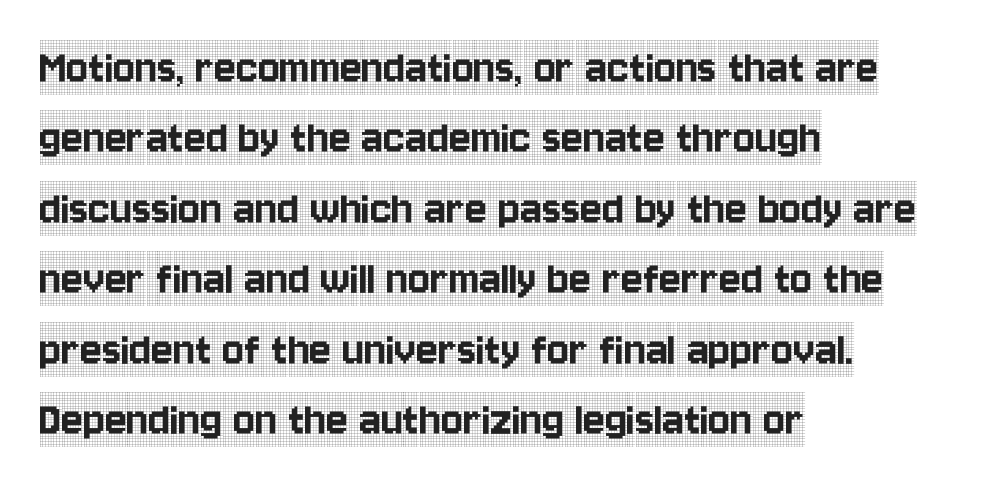
What kind of face is this? One with serifs. Each line starts at the same left margin while the right side varies. Inter-character spacing is left at the font's built-in metrics. Quick note: not italic, upright.
